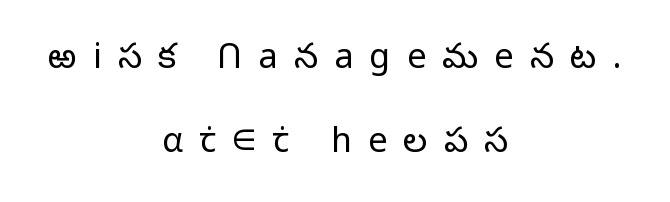
The image shows 34 px light sans-serif type, upright; set centered, loose line spacing (2.46x), unusually wide letter spacing (+0.48 em), not underlined; low stroke contrast and a medium x-height.
